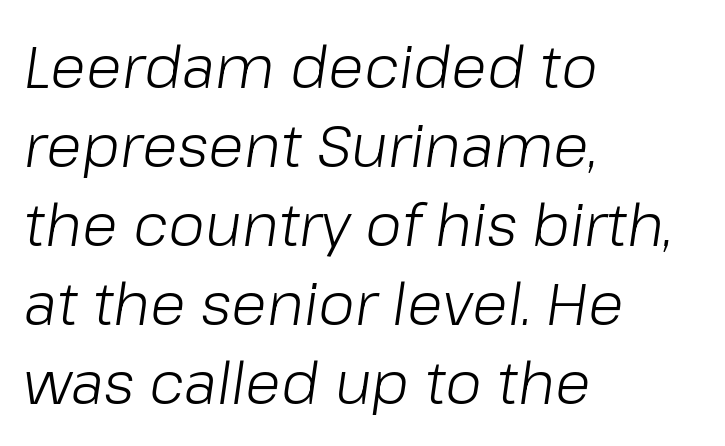
Q: Is the text bold? A: No.
Q: Is the text italic (slanted)? A: Yes, it leans right by about 8 degrees.
Q: Is the text underlined? A: No.
Q: How is the paragraph aligned? A: Left-aligned.
Q: Is the spacing between letters normal or unusually wide? A: Normal.
Q: Is the spacing between lines tight, normal or loose? A: Normal.
Q: Width (condensed, normal, or wide)? A: Normal.
Q: Stroke contrast? A: Low.
Q: x-height? A: Medium.
Q: Monospaced? A: No.
